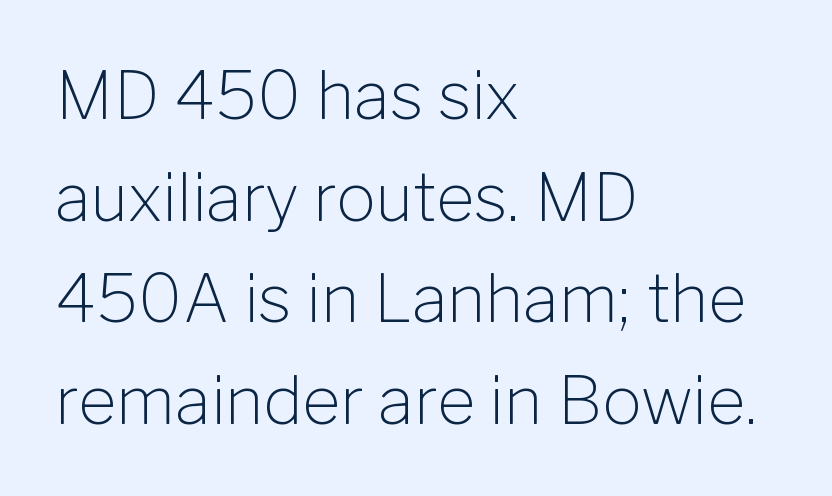
The image shows 66 px light sans-serif type, upright; set left-aligned, normal line spacing (1.54x), normal letter spacing, not underlined; low stroke contrast and a medium x-height.
